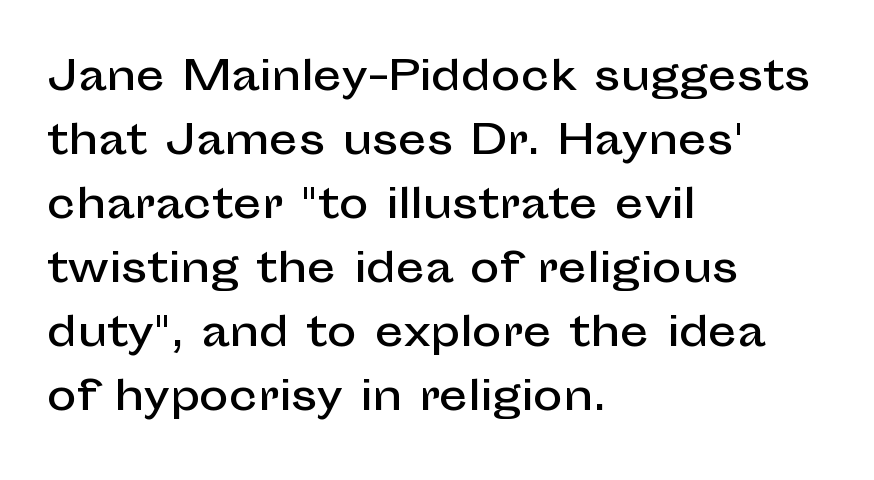
Q: Is the text italic (slanted)? A: No, it is upright.
Q: Is the typeface a serif or a sans-serif typeface? A: Sans-serif.
Q: Is the text underlined? A: No.
Q: How is the paragraph aligned? A: Left-aligned.
Q: Is the spacing between letters normal or unusually wide? A: Normal.
Q: Is the spacing between lines tight, normal or loose? A: Normal.
Q: Width (condensed, normal, or wide)? A: Normal.
Q: Stroke contrast? A: Low.
Q: x-height? A: Medium.
Q: Monospaced? A: No.
